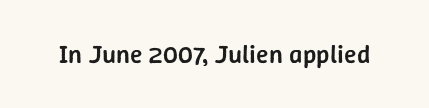
Q: Is the text bold? A: Semi-bold.
Q: Is the text italic (slanted)? A: No, it is upright.
Q: Is the text underlined? A: No.
Q: Is the spacing between letters normal or unusually wide? A: Normal.
